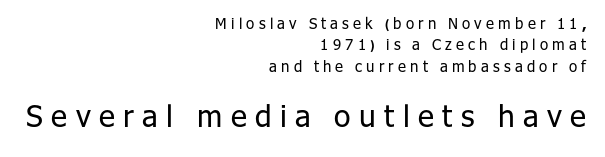
The image shows 30 px regular-weight sans-serif type, upright; set right-aligned, normal line spacing (1.42x), unusually wide letter spacing (+0.28 em), not underlined; the second (bottom) block is 2.0x larger; low stroke contrast and a medium x-height.
